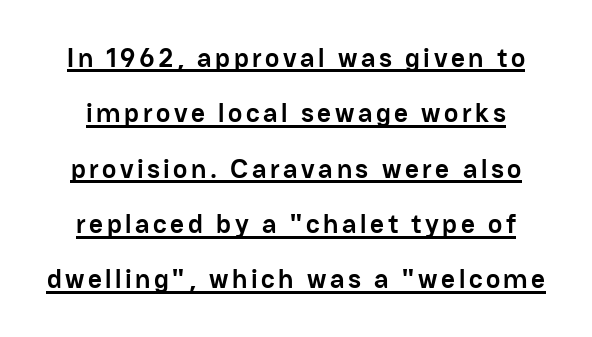
Q: Is the text bold? A: Yes.
Q: Is the text italic (slanted)? A: No, it is upright.
Q: Is the text underlined? A: Yes.
Q: Is the spacing between lines tight, normal or loose? A: Loose.
